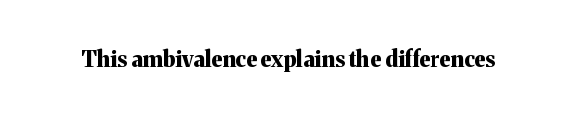
{"italic": "no", "bold": "yes", "underline": "no", "letter_spacing": "normal", "letter_spacing_em": 0.0, "glyph_px": 22}
